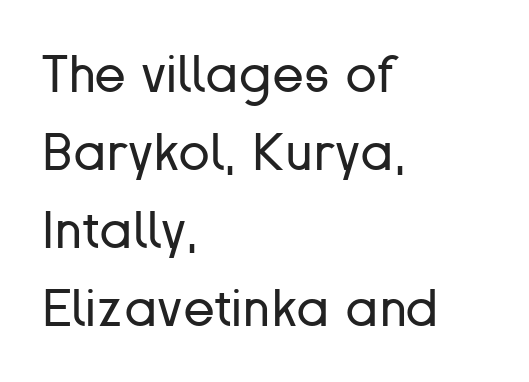
Q: Is the text bold? A: No.
Q: Is the text italic (slanted)? A: No, it is upright.
Q: Is the typeface a serif or a sans-serif typeface? A: Sans-serif.
Q: Is the text underlined? A: No.
Q: How is the paragraph aligned? A: Left-aligned.
Q: Is the spacing between letters normal or unusually wide? A: Normal.
Q: Is the spacing between lines tight, normal or loose? A: Normal.
Q: Width (condensed, normal, or wide)? A: Normal.
Q: Stroke contrast? A: Low.
Q: x-height? A: Medium.
Q: Monospaced? A: No.
